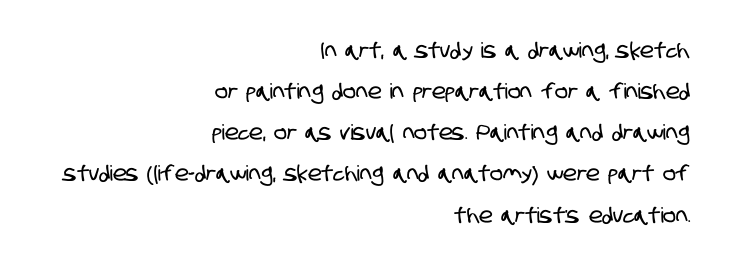
{"underline": "no", "align": "right", "line_spacing": "loose", "line_spacing_ratio": 1.96, "letter_spacing": "normal", "letter_spacing_em": 0.0, "glyph_px": 21}
